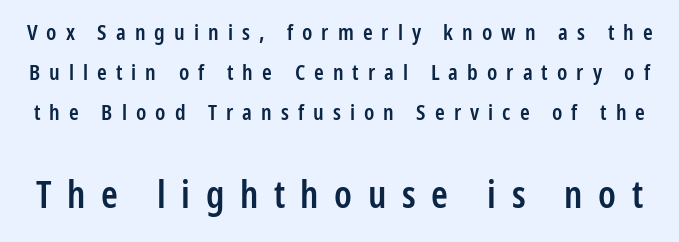
Summary of weight: moderately heavy, a semibold. Is this a fixed-width face? No — the glyphs have proportional, varying widths. The baseline area is clear. Spacing between characters has been opened up far beyond the box default. Posture: straight, roman, zero tilt. The font family rendered here belongs to the sans-serif group.
